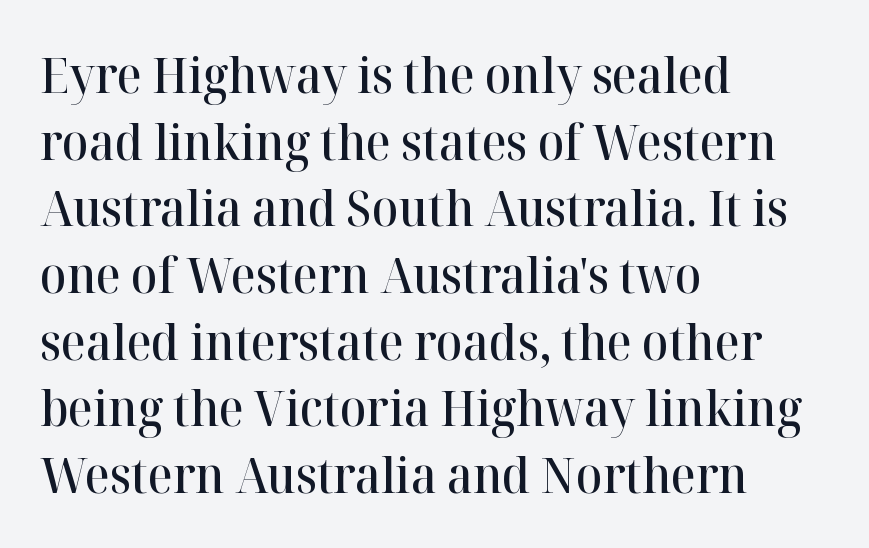
Q: Is the text bold? A: Semi-bold.
Q: Is the text italic (slanted)? A: No, it is upright.
Q: Is the typeface a serif or a sans-serif typeface? A: Serif.
Q: Is the text underlined? A: No.
Q: How is the paragraph aligned? A: Left-aligned.
Q: Is the spacing between letters normal or unusually wide? A: Normal.
Q: Is the spacing between lines tight, normal or loose? A: Normal.
Q: Width (condensed, normal, or wide)? A: Normal.
Q: Stroke contrast? A: High.
Q: x-height? A: Medium.
Q: Monospaced? A: No.
